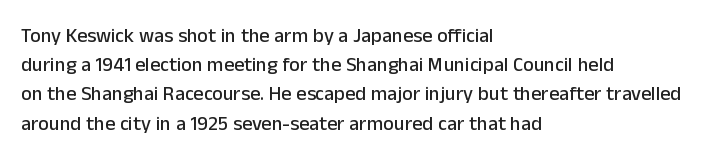
A bare baseline throughout the passage. Tracking value appears to be zero — textbook default spacing. The lettering holds an erect, upright posture throughout. The lines in this sample share a left origin and differ only in where they stop.
